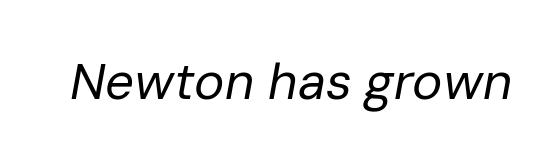
Q: Is the text bold? A: No.
Q: Is the text italic (slanted)? A: Yes, it leans right by about 10 degrees.
Q: Is the text underlined? A: No.
Q: Is the spacing between letters normal or unusually wide? A: Normal.
Q: Width (condensed, normal, or wide)? A: Normal.
Q: Stroke contrast? A: Low.
Q: x-height? A: Medium.
Q: Monospaced? A: No.
